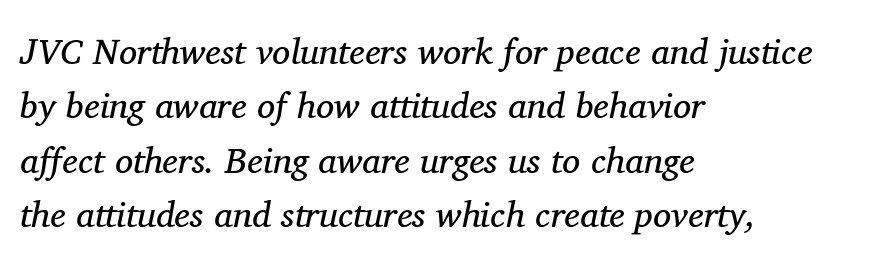
Q: Is the text bold? A: No.
Q: Is the text italic (slanted)? A: Yes, it leans right by about 11 degrees.
Q: Is the typeface a serif or a sans-serif typeface? A: Serif.
Q: Is the text underlined? A: No.
Q: How is the paragraph aligned? A: Left-aligned.
Q: Is the spacing between letters normal or unusually wide? A: Normal.
Q: Is the spacing between lines tight, normal or loose? A: Normal.
Q: Width (condensed, normal, or wide)? A: Normal.
Q: Stroke contrast? A: Medium.
Q: x-height? A: Medium.
Q: Monospaced? A: No.
